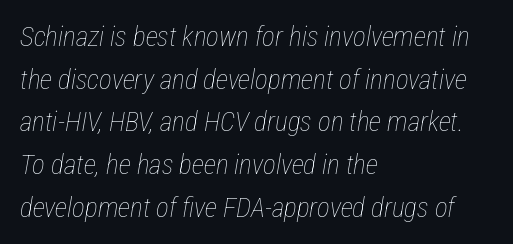
The image shows 27 px text type, italic (leaning right); set left-aligned, normal line spacing (1.58x), normal letter spacing, not underlined.
